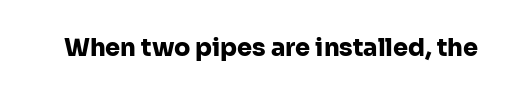
{"italic": "no", "bold": "yes", "underline": "no", "letter_spacing": "normal", "letter_spacing_em": 0.0, "glyph_px": 24}
